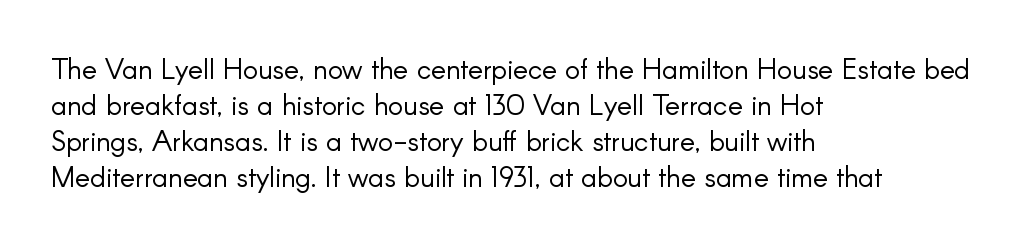
{"serif": "no", "italic": "no", "bold": "no", "weight": "light", "width": "normal", "stroke_contrast": "low", "x_height": "small", "monospaced": "no", "underline": "no", "align": "left", "line_spacing": "normal", "line_spacing_ratio": 1.28, "letter_spacing": "normal", "letter_spacing_em": 0.0, "glyph_px": 28}
